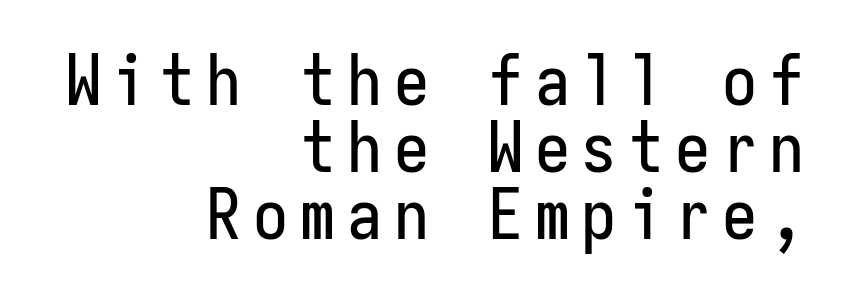
{"serif": "no", "italic": "no", "width": "condensed", "stroke_contrast": "low", "x_height": "medium", "monospaced": "yes", "underline": "no", "align": "right", "line_spacing": "tight", "line_spacing_ratio": 0.96, "glyph_px": 70}
